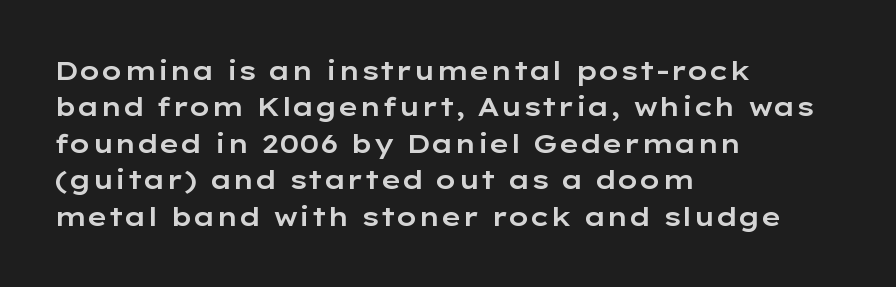
Q: Is the text italic (slanted)? A: No, it is upright.
Q: Is the text underlined? A: No.
Q: How is the paragraph aligned? A: Left-aligned.
Q: Is the spacing between letters normal or unusually wide? A: Normal.
Q: Is the spacing between lines tight, normal or loose? A: Normal.
